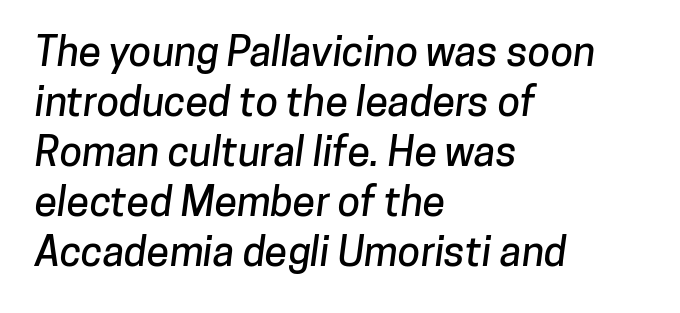
Think of a printed novel: that variable character pitch is what you see here. Students, note that the glyphs here touch the page at normal intervals. Honestly, there is no underline to notice here at all. Alignment: flush left. Typographically, this falls in the sans-serif category.
